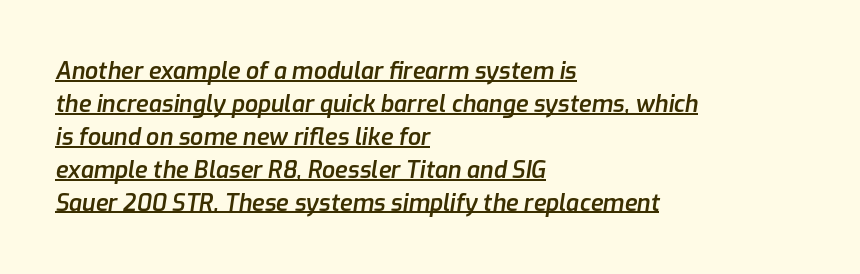
Q: Is the text bold? A: Semi-bold.
Q: Is the text italic (slanted)? A: Yes, it leans right by about 9 degrees.
Q: Is the text underlined? A: Yes.
Q: How is the paragraph aligned? A: Left-aligned.
Q: Is the spacing between letters normal or unusually wide? A: Normal.
Q: Is the spacing between lines tight, normal or loose? A: Normal.
